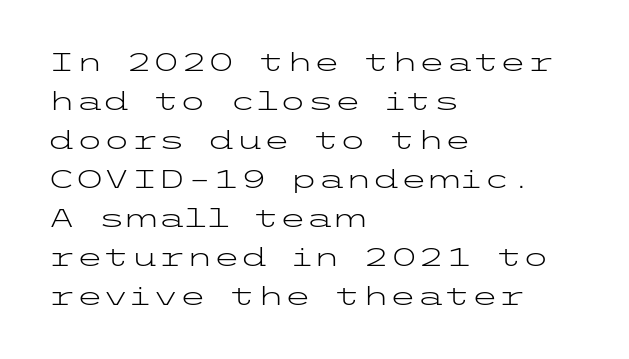
Q: Is the text bold? A: No.
Q: Is the text italic (slanted)? A: No, it is upright.
Q: Is the text underlined? A: No.
Q: How is the paragraph aligned? A: Left-aligned.
Q: Is the spacing between letters normal or unusually wide? A: Normal.
Q: Is the spacing between lines tight, normal or loose? A: Normal.
